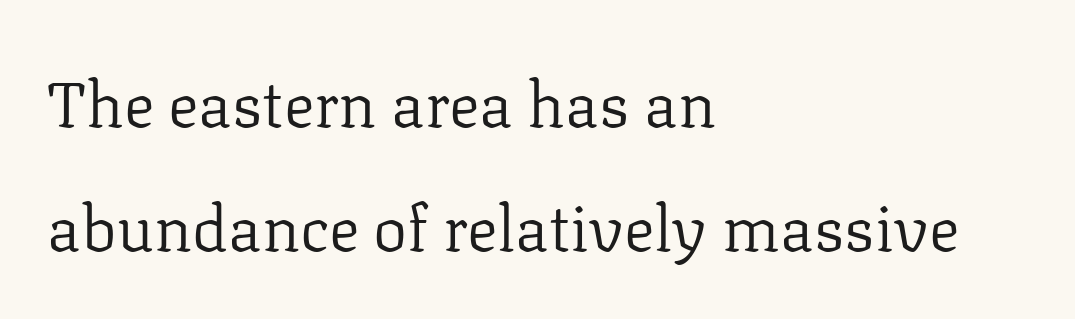
Q: Is the text bold? A: No.
Q: Is the text italic (slanted)? A: No, it is upright.
Q: Is the typeface a serif or a sans-serif typeface? A: Serif.
Q: Is the text underlined? A: No.
Q: How is the paragraph aligned? A: Left-aligned.
Q: Is the spacing between letters normal or unusually wide? A: Normal.
Q: Is the spacing between lines tight, normal or loose? A: Loose.
Q: Width (condensed, normal, or wide)? A: Normal.
Q: Stroke contrast? A: Low.
Q: x-height? A: Medium.
Q: Monospaced? A: No.
